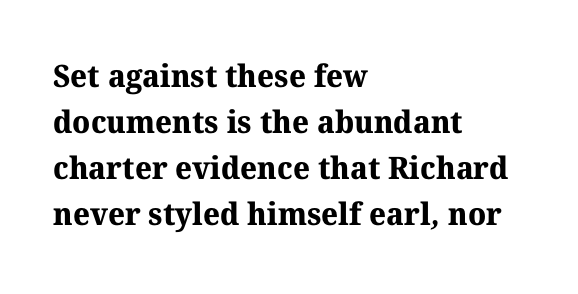
The image shows 31 px bold serif type; set left-aligned, normal line spacing (1.48x), normal letter spacing, not underlined; medium stroke contrast and a medium x-height.
